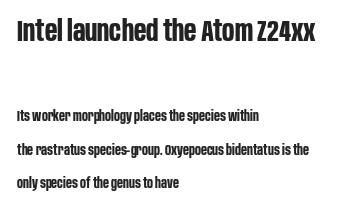
{"serif": "no", "italic": "no", "bold": "yes", "weight": "bold", "width": "condensed", "stroke_contrast": "low", "x_height": "large", "monospaced": "no", "underline": "no", "align": "left", "line_spacing": "loose", "line_spacing_ratio": 2.38, "letter_spacing": "normal", "letter_spacing_em": 0.0, "larger_block": "first", "size_ratio": 2.07, "glyph_px": 29}
